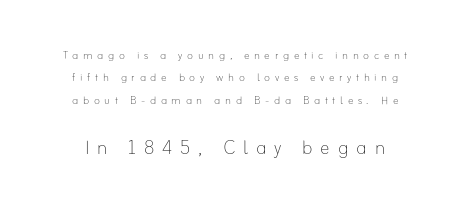
Q: Is the text bold? A: No.
Q: Is the text italic (slanted)? A: No, it is upright.
Q: Is the text underlined? A: No.
Q: Is the spacing between letters normal or unusually wide? A: Unusually wide.
Q: Is the spacing between lines tight, normal or loose? A: Normal.
Q: Which block of text is set in a larger size, the first (top) or the second (bottom)? A: The second (bottom) one.
